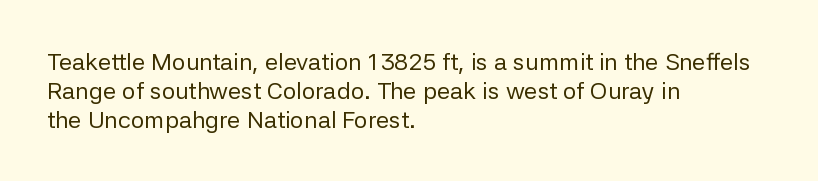
The image shows 24 px text type, upright; set left-aligned, line spacing 1.2x, normal letter spacing, not underlined.
